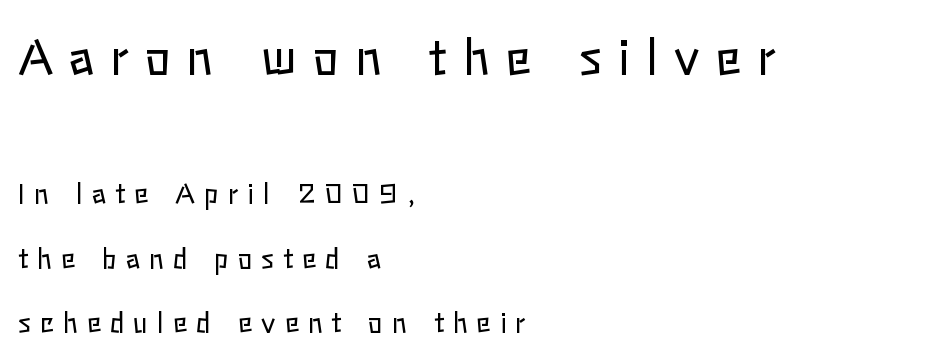
Q: Is the text bold? A: No.
Q: Is the text italic (slanted)? A: No, it is upright.
Q: Is the text underlined? A: No.
Q: How is the paragraph aligned? A: Left-aligned.
Q: Is the spacing between letters normal or unusually wide? A: Unusually wide.
Q: Is the spacing between lines tight, normal or loose? A: Loose.
Q: Which block of text is set in a larger size, the first (top) or the second (bottom)? A: The first (top) one.
Q: Width (condensed, normal, or wide)? A: Normal.
Q: Stroke contrast? A: Low.
Q: x-height? A: Medium.
Q: Monospaced? A: No.
